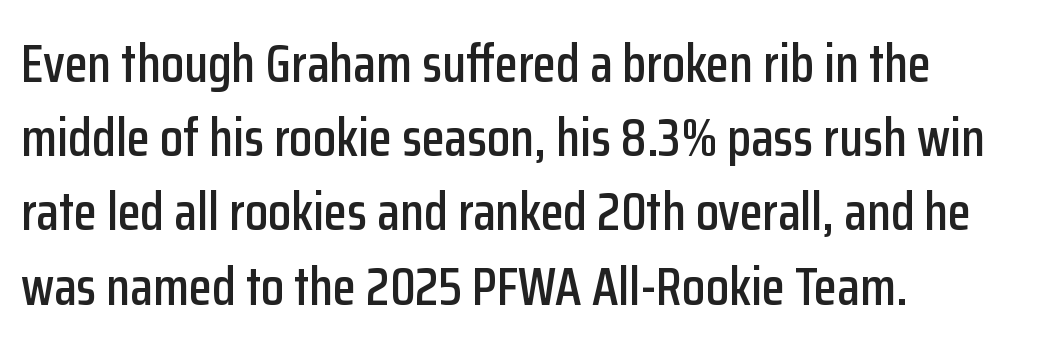
Q: Is the text italic (slanted)? A: No, it is upright.
Q: Is the typeface a serif or a sans-serif typeface? A: Sans-serif.
Q: Is the text underlined? A: No.
Q: How is the paragraph aligned? A: Left-aligned.
Q: Is the spacing between letters normal or unusually wide? A: Normal.
Q: Is the spacing between lines tight, normal or loose? A: Normal.
Q: Width (condensed, normal, or wide)? A: Condensed.
Q: Stroke contrast? A: Low.
Q: x-height? A: Medium.
Q: Monospaced? A: No.
